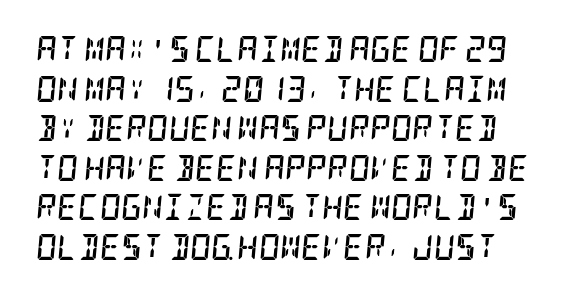
The image shows 26 px bold type, italic (leaning right); set normal line spacing (1.52x), normal letter spacing, not underlined.
